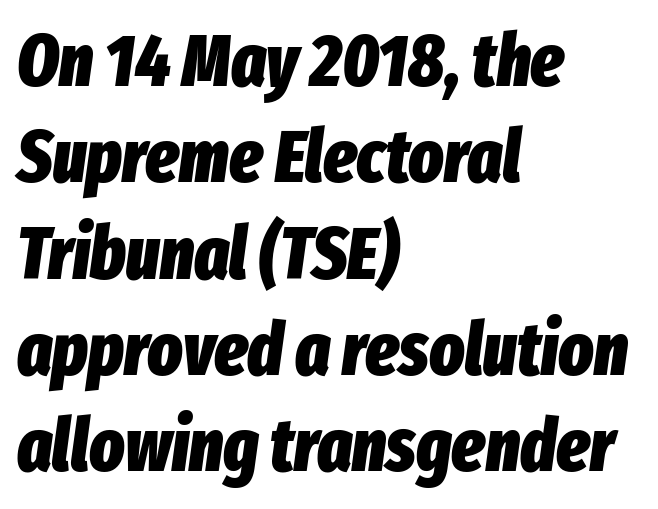
Q: Is the text bold? A: Yes.
Q: Is the text italic (slanted)? A: Yes, it leans right by about 8 degrees.
Q: Is the text underlined? A: No.
Q: How is the paragraph aligned? A: Left-aligned.
Q: Is the spacing between letters normal or unusually wide? A: Normal.
Q: Is the spacing between lines tight, normal or loose? A: Normal.
Q: Width (condensed, normal, or wide)? A: Condensed.
Q: Stroke contrast? A: Low.
Q: x-height? A: Medium.
Q: Monospaced? A: No.
